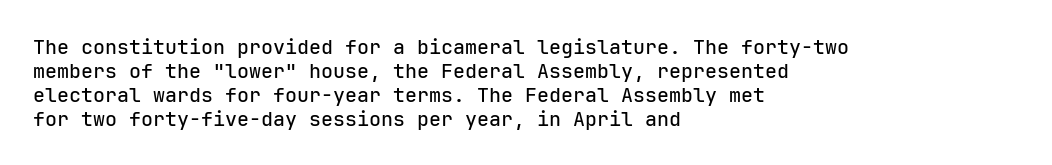
The image shows 20 px text type, upright; set left-aligned, line spacing 1.2x, normal letter spacing, not underlined.
